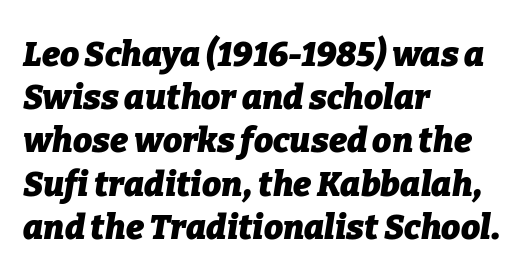
Q: Is the text bold? A: Yes.
Q: Is the text italic (slanted)? A: Yes, it leans right by about 9 degrees.
Q: Is the text underlined? A: No.
Q: How is the paragraph aligned? A: Left-aligned.
Q: Is the spacing between letters normal or unusually wide? A: Normal.
Q: Is the spacing between lines tight, normal or loose? A: Normal.
Q: Width (condensed, normal, or wide)? A: Normal.
Q: Stroke contrast? A: Low.
Q: x-height? A: Medium.
Q: Monospaced? A: No.
